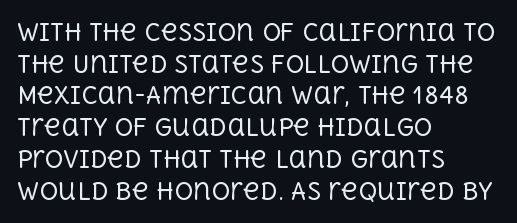
Q: Is the text bold? A: No.
Q: Is the text italic (slanted)? A: No, it is upright.
Q: Is the text underlined? A: No.
Q: How is the paragraph aligned? A: Left-aligned.
Q: Is the spacing between letters normal or unusually wide? A: Normal.
Q: Is the spacing between lines tight, normal or loose? A: Normal.
